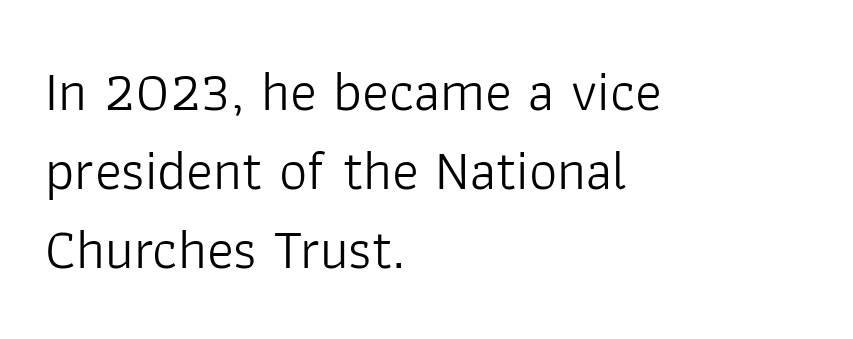
Q: Is the text bold? A: No.
Q: Is the text italic (slanted)? A: No, it is upright.
Q: Is the typeface a serif or a sans-serif typeface? A: Sans-serif.
Q: Is the text underlined? A: No.
Q: How is the paragraph aligned? A: Left-aligned.
Q: Is the spacing between letters normal or unusually wide? A: Normal.
Q: Is the spacing between lines tight, normal or loose? A: Normal.
Q: Width (condensed, normal, or wide)? A: Normal.
Q: Stroke contrast? A: Low.
Q: x-height? A: Medium.
Q: Monospaced? A: No.
